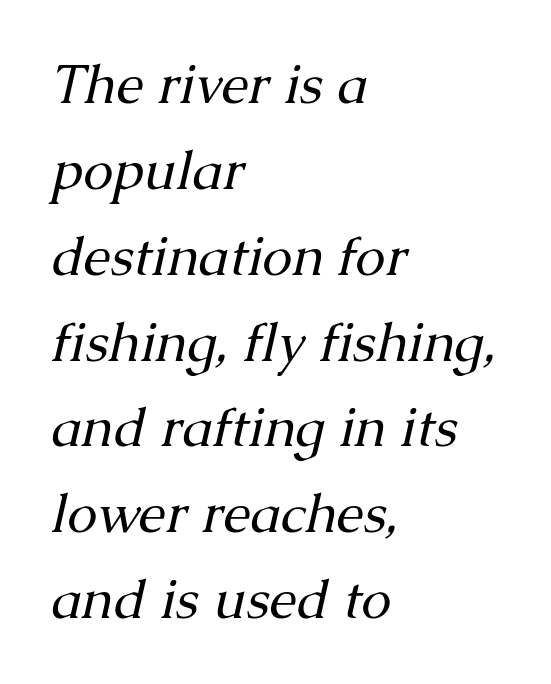
In terms of letterform style, serifs are clearly present. The passage shown is not underscored anywhere. Horizontal alignment here is leftward, the default for most running prose. The block of text has a typical density, with ordinary space between rows. Ink coverage per letter is moderate at most. You could not count columns in this text — the font is proportionally spaced.
